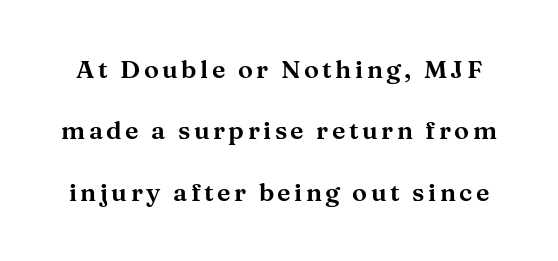
{"italic": "no", "underline": "no", "line_spacing": "loose", "line_spacing_ratio": 2.46, "glyph_px": 25}
